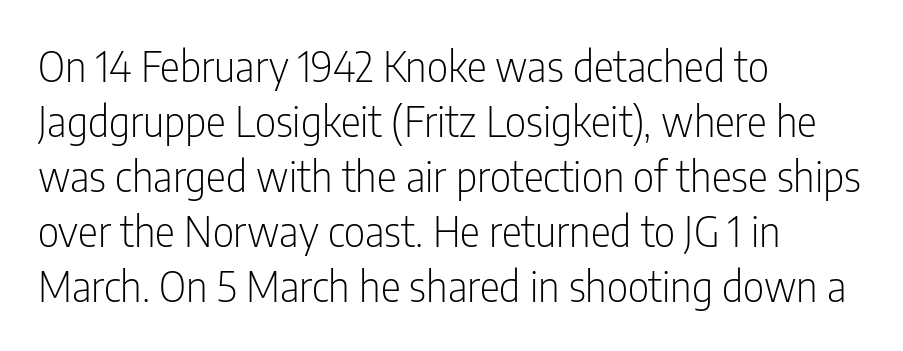
Bold? No — there's no thickening of the strokes. Check under the words: just untouched page. Summary of vertical rhythm: regular, with standard interline spacing. The letters sit at their default tracking, neither squeezed nor spread.
